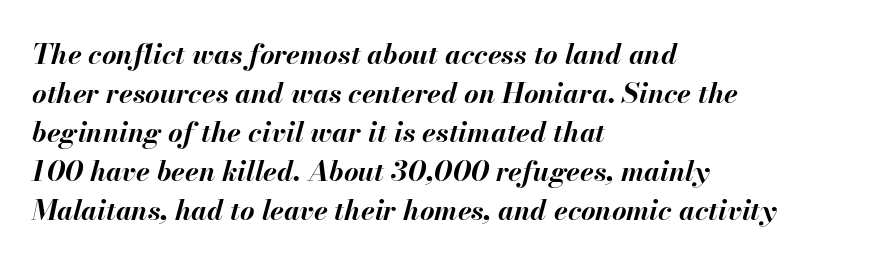
The image shows 28 px bold type, italic (leaning right); set left-aligned, normal line spacing (1.39x), normal letter spacing, not underlined; medium stroke contrast and a small x-height.
